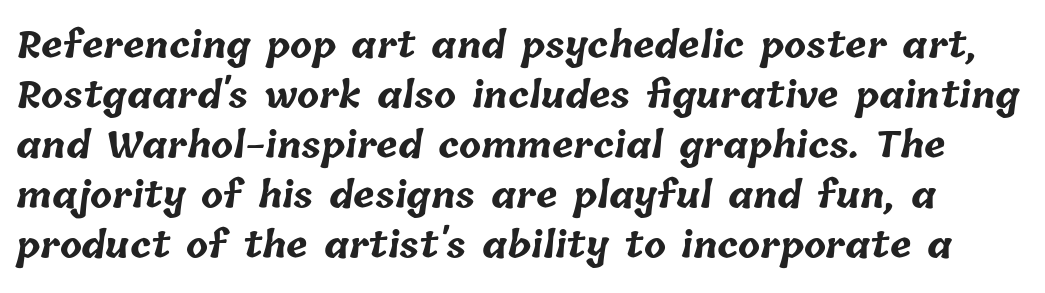
{"bold": "yes", "weight": "bold", "width": "normal", "stroke_contrast": "low", "x_height": "medium", "monospaced": "no", "underline": "no", "line_spacing": "normal", "line_spacing_ratio": 1.39, "letter_spacing": "normal", "letter_spacing_em": 0.0, "glyph_px": 36}
